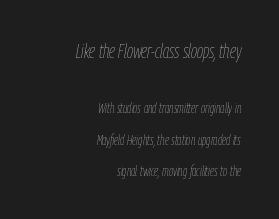
The baseline area is clear. Italic? Definitely — the glyphs are oblique. This reads as an unemphasized weight, regular at the heaviest. Horizontal alignment here is rightward, an uncommon choice for prose.
